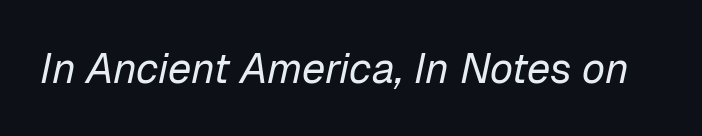
Q: Is the text bold? A: No.
Q: Is the text italic (slanted)? A: Yes, it leans right by about 12 degrees.
Q: Is the text underlined? A: No.
Q: Is the spacing between letters normal or unusually wide? A: Normal.
Q: Width (condensed, normal, or wide)? A: Normal.
Q: Stroke contrast? A: Low.
Q: x-height? A: Medium.
Q: Monospaced? A: No.
